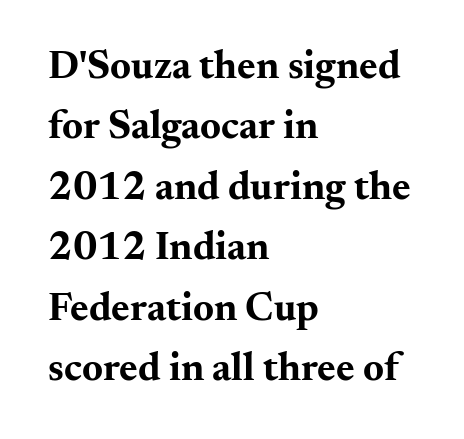
The paragraph shown leans on its left margin. The specimen reads as upright at a glance. This sample keeps an unexceptional amount of space between lines. Looks like regular typesetting: each glyph gets only the width it needs.
